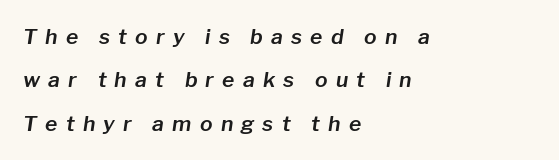
Q: Is the text italic (slanted)? A: Yes, it leans right by about 8 degrees.
Q: Is the text underlined? A: No.
Q: How is the paragraph aligned? A: Left-aligned.
Q: Is the spacing between letters normal or unusually wide? A: Unusually wide.
Q: Is the spacing between lines tight, normal or loose? A: Loose.
